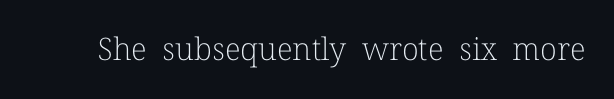
Q: Is the text bold? A: No.
Q: Is the text italic (slanted)? A: No, it is upright.
Q: Is the typeface a serif or a sans-serif typeface? A: Serif.
Q: Is the text underlined? A: No.
Q: Is the spacing between letters normal or unusually wide? A: Normal.
Q: Width (condensed, normal, or wide)? A: Normal.
Q: Stroke contrast? A: Low.
Q: x-height? A: Medium.
Q: Monospaced? A: No.
